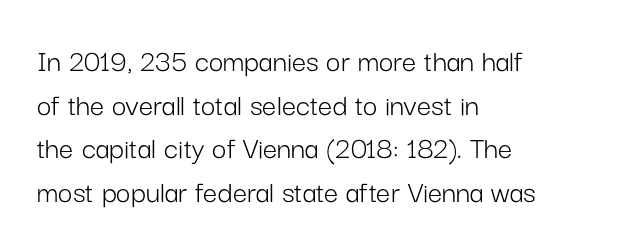
{"serif": "no", "italic": "no", "bold": "no", "weight": "light", "width": "normal", "stroke_contrast": "low", "x_height": "medium", "monospaced": "no", "underline": "no", "align": "left", "line_spacing": "normal", "line_spacing_ratio": 1.36, "letter_spacing": "normal", "letter_spacing_em": 0.0, "glyph_px": 32}
